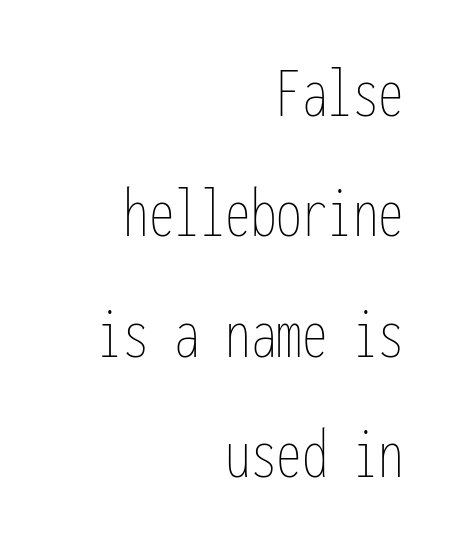
This rendering leaves character spacing at its baseline value. These lines were composed using upright roman letters. The letters march in equal steps, a hallmark of fixed-pitch type. Letters rest on an invisible, unmarked baseline. This sample keeps an unexceptional amount of space between lines.
